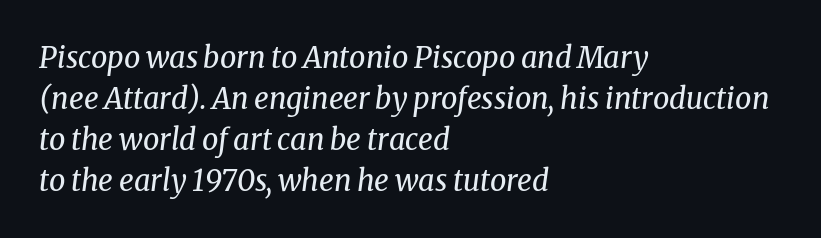
Q: Is the text bold? A: No.
Q: Is the text italic (slanted)? A: Yes, it leans right by about 8 degrees.
Q: Is the typeface a serif or a sans-serif typeface? A: Serif.
Q: Is the text underlined? A: No.
Q: How is the paragraph aligned? A: Left-aligned.
Q: Is the spacing between letters normal or unusually wide? A: Normal.
Q: Is the spacing between lines tight, normal or loose? A: Normal.
Q: Width (condensed, normal, or wide)? A: Normal.
Q: Stroke contrast? A: Medium.
Q: x-height? A: Medium.
Q: Monospaced? A: No.
